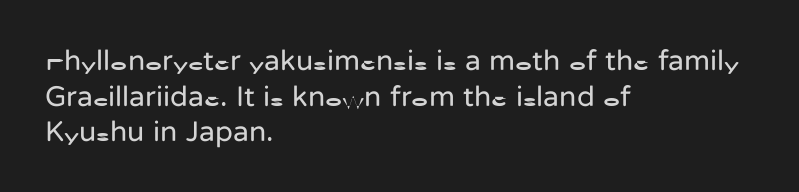
{"serif": "no", "italic": "no", "bold": "no", "weight": "regular", "width": "normal", "stroke_contrast": "low", "x_height": "medium", "monospaced": "no", "underline": "no", "align": "left", "line_spacing_ratio": 1.23, "letter_spacing": "normal", "letter_spacing_em": 0.0, "glyph_px": 29}
